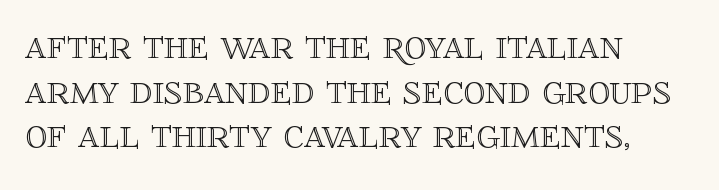
{"italic": "no", "width": "normal", "x_height": "large", "monospaced": "no", "underline": "no", "align": "left", "line_spacing": "tight", "line_spacing_ratio": 1.04, "letter_spacing": "normal", "letter_spacing_em": 0.0, "glyph_px": 43}
